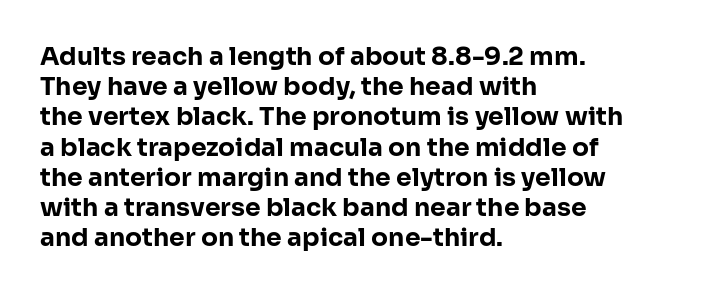
{"italic": "no", "bold": "yes", "underline": "no", "align": "left", "line_spacing_ratio": 1.21, "letter_spacing": "normal", "letter_spacing_em": 0.0, "glyph_px": 25}
